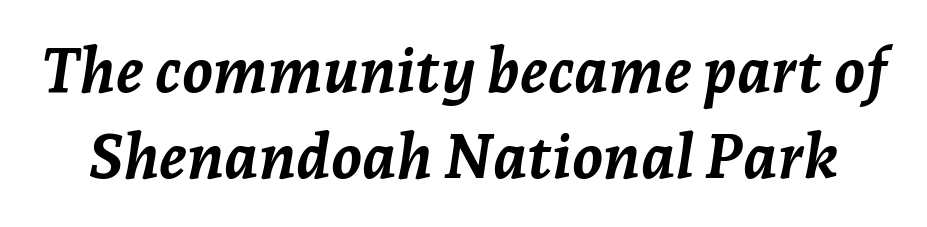
{"italic": "yes", "lean": "right", "slant_degrees": 7, "bold": "yes", "weight": "semibold", "width": "normal", "stroke_contrast": "low", "x_height": "medium", "monospaced": "no", "underline": "no", "line_spacing": "normal", "line_spacing_ratio": 1.39, "letter_spacing": "normal", "letter_spacing_em": 0.0, "glyph_px": 62}
